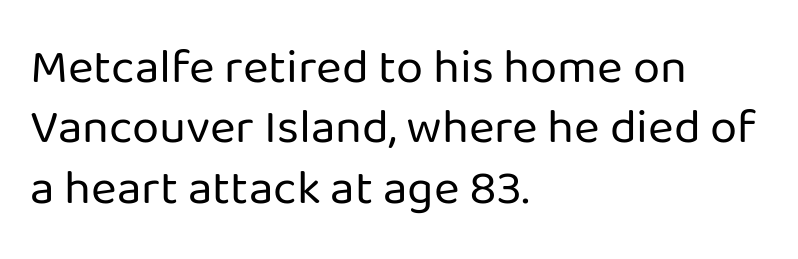
Q: Is the text bold? A: No.
Q: Is the text italic (slanted)? A: No, it is upright.
Q: Is the typeface a serif or a sans-serif typeface? A: Sans-serif.
Q: Is the text underlined? A: No.
Q: How is the paragraph aligned? A: Left-aligned.
Q: Is the spacing between letters normal or unusually wide? A: Normal.
Q: Width (condensed, normal, or wide)? A: Normal.
Q: Stroke contrast? A: Low.
Q: x-height? A: Medium.
Q: Monospaced? A: No.
